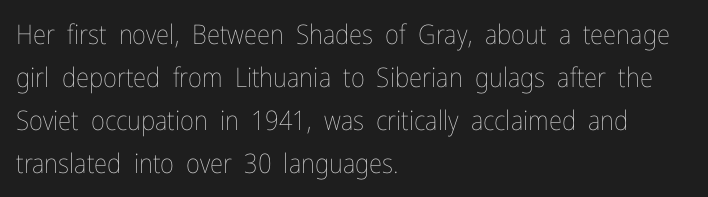
The image shows 27 px text type, upright; set left-aligned, normal line spacing (1.59x), normal letter spacing, not underlined.
